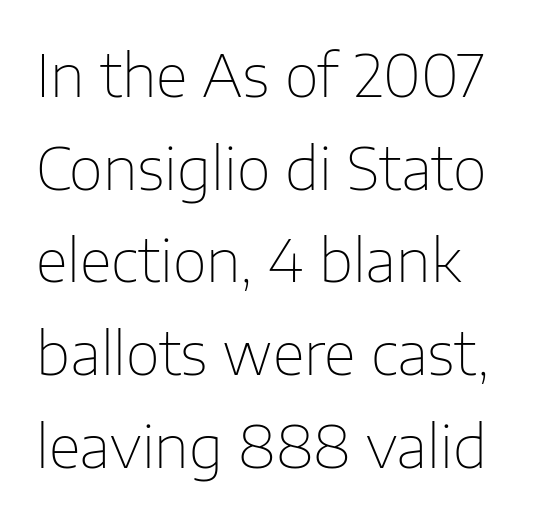
The image shows 59 px thin sans-serif type, upright; set normal line spacing (1.57x), normal letter spacing, not underlined; low stroke contrast and a medium x-height.
